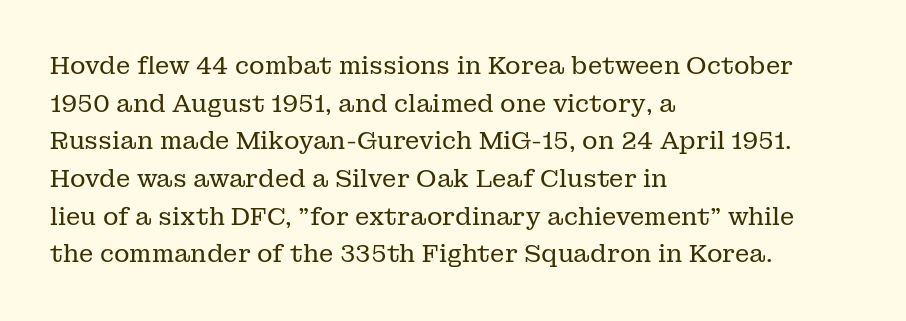
The image shows 24 px text type, upright; set left-aligned, normal line spacing (1.57x), normal letter spacing, not underlined.
